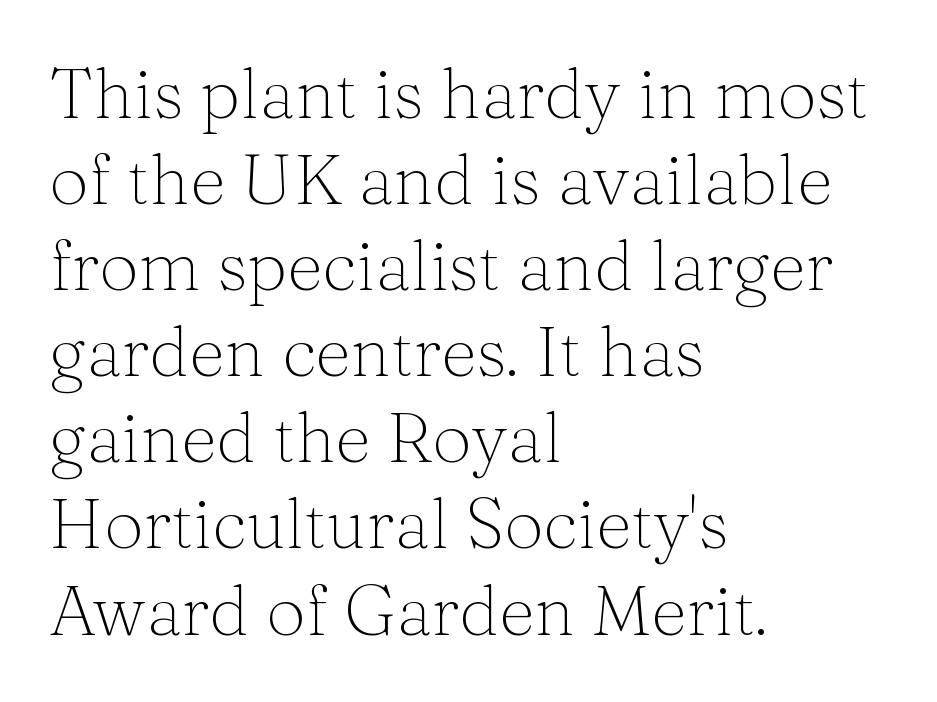
Descenders hang freely into open space. The passage shown is not bold in any degree. No italicization has been applied; the sample stays upright. These lines stack with their left ends in a neat column. This rendering leaves character spacing at its baseline value.
